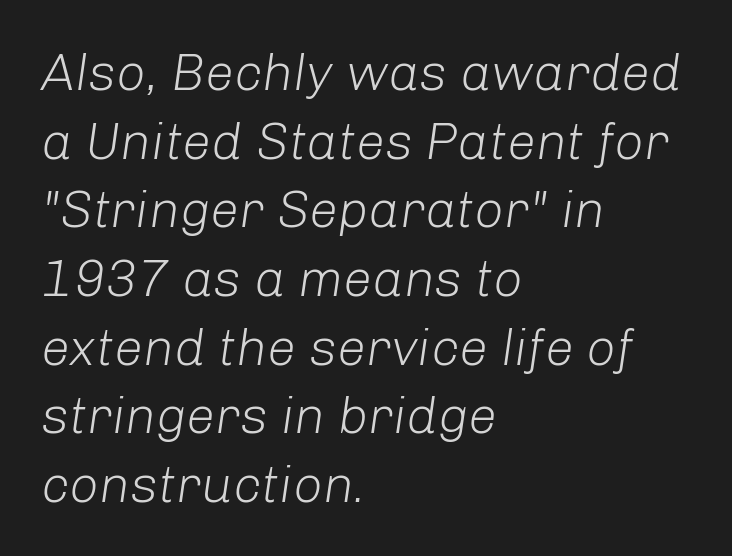
The image shows 52 px light type, italic (leaning right); set left-aligned, normal line spacing (1.32x), normal letter spacing, not underlined; low stroke contrast and a medium x-height.
